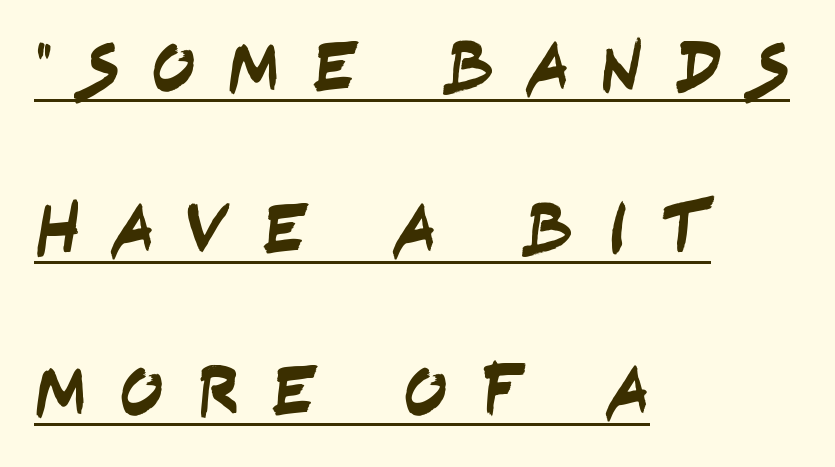
Here the designer chose a conventional face with non-uniform glyph widths. The typesetter chose a ragged-right arrangement here. Look at the bottom of the vertical strokes: they stop flat, with no serifs. Successive baselines arrive slowly, with a big drop between each. Honestly, the underline is the first thing you notice here. There is plenty of visible air inserted between adjacent glyphs.
